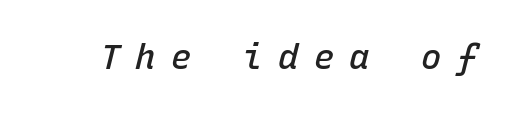
Q: Is the text bold? A: Semi-bold.
Q: Is the text italic (slanted)? A: Yes, it leans right by about 15 degrees.
Q: Is the text underlined? A: No.
Q: Is the spacing between letters normal or unusually wide? A: Unusually wide.
Q: Width (condensed, normal, or wide)? A: Normal.
Q: Stroke contrast? A: Low.
Q: x-height? A: Medium.
Q: Monospaced? A: Yes.
